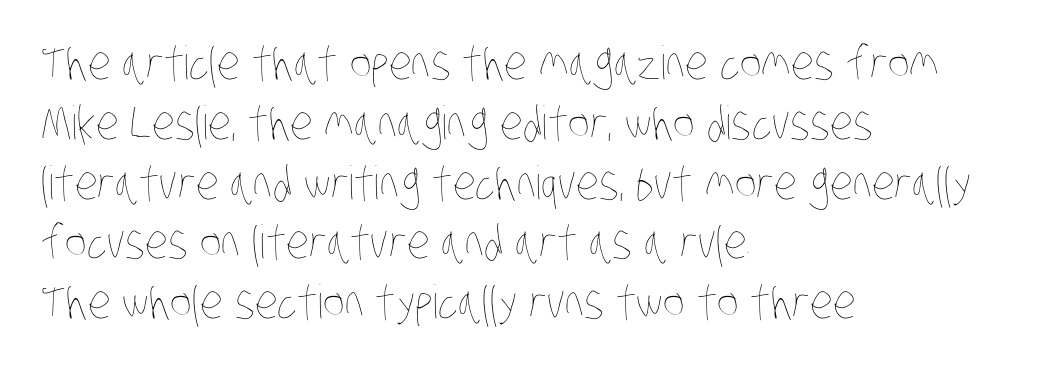
Nothing unusual about the tracking: characters are spaced as the font intends. The line-height multiplier appears to be the usual default. Do the characters align in a grid? No, the font is proportional. The ragged edge is on the right, which tells us the setting is flush left. The letterforms sit at book weight or below. Beneath every word, the page is bare.
